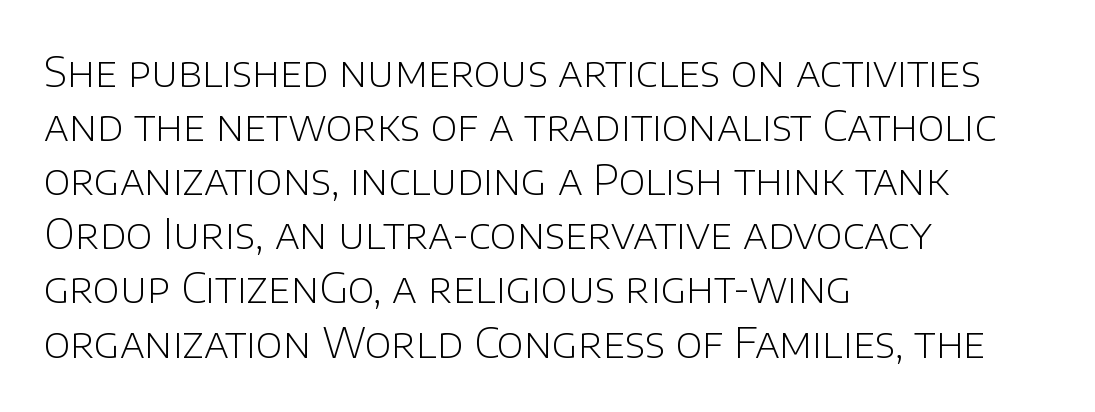
{"serif": "no", "italic": "no", "bold": "no", "weight": "light", "width": "normal", "stroke_contrast": "low", "x_height": "large", "monospaced": "no", "underline": "no", "align": "left", "line_spacing": "normal", "line_spacing_ratio": 1.32, "letter_spacing": "normal", "letter_spacing_em": 0.0, "glyph_px": 41}
